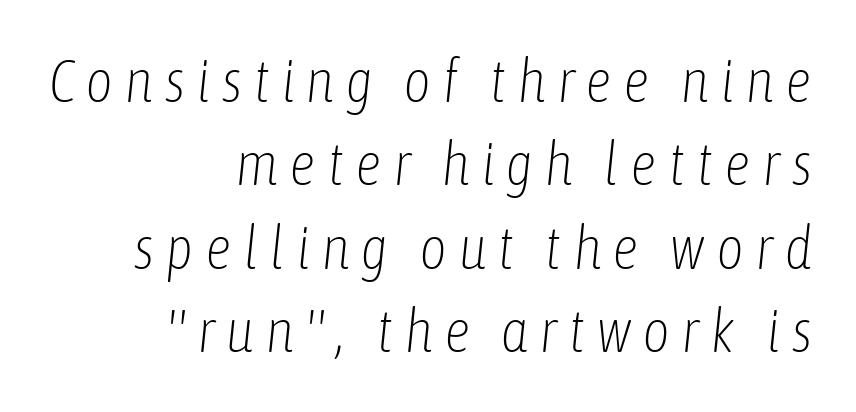
{"italic": "yes", "lean": "right", "slant_degrees": 6, "bold": "no", "weight": "light", "width": "condensed", "stroke_contrast": "low", "x_height": "medium", "monospaced": "no", "underline": "no", "align": "right", "line_spacing": "normal", "line_spacing_ratio": 1.39, "glyph_px": 60}
